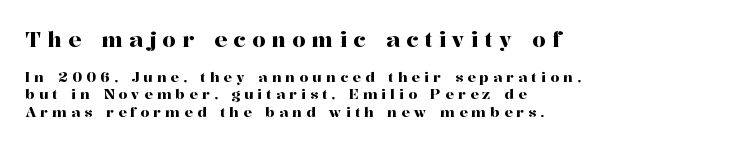
The image shows 21 px text type, upright; set left-aligned, line spacing 1.22x, unusually wide letter spacing (+0.3 em), not underlined; the first (top) block is 1.5x larger.
